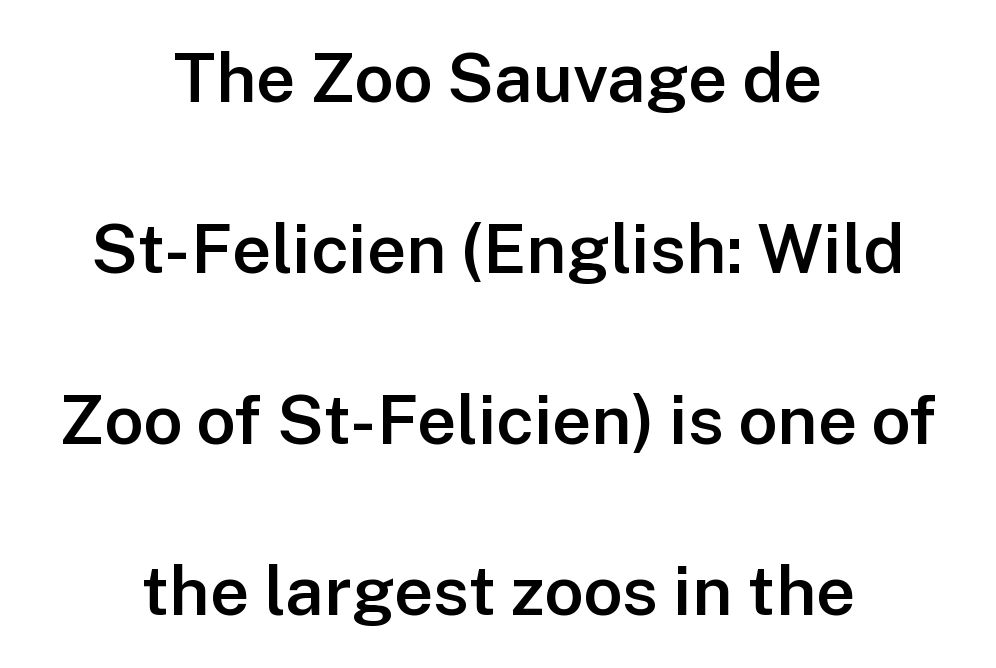
Whoever set this chose breathing room over compactness in the vertical rhythm. Posture: straight, roman, zero tilt. Serif or sans? Sans — the stroke terminals are bare. A bare baseline throughout the passage. Each word holds together tightly as a unit, with standard inter-letter gaps. Is the block centered? Yes — each line is placed symmetrically about the middle.
